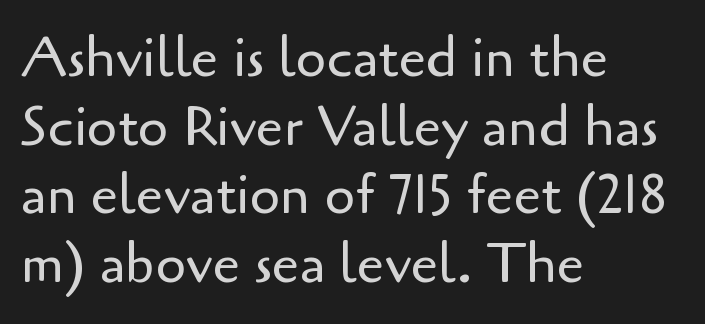
{"serif": "no", "italic": "no", "bold": "no", "weight": "regular", "width": "normal", "stroke_contrast": "low", "x_height": "small", "monospaced": "no", "underline": "no", "align": "left", "line_spacing": "normal", "line_spacing_ratio": 1.25, "letter_spacing": "normal", "letter_spacing_em": 0.0, "glyph_px": 55}
